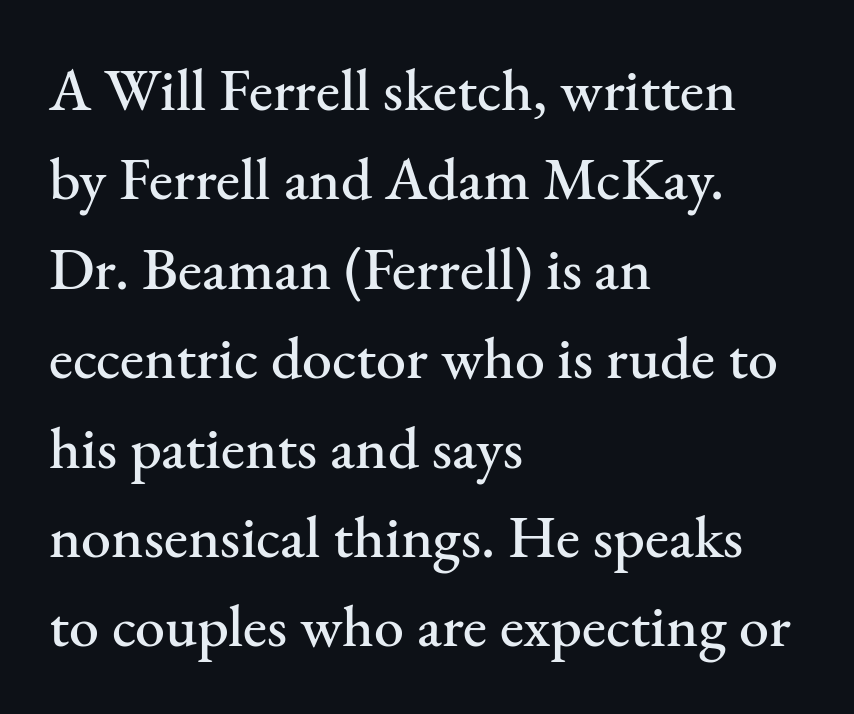
You could not count columns in this text — the font is proportionally spaced. You could call the tracking neutral — neither tight nor loose. The passage is arranged the way most books set body copy — flush left. Honestly, the row spacing looks completely unremarkable. Old-style or modern, the face here clearly has serifs.
